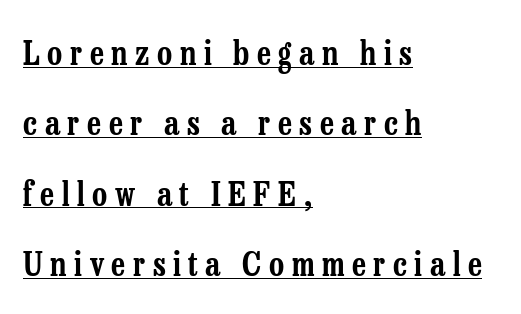
Q: Is the text italic (slanted)? A: No, it is upright.
Q: Is the typeface a serif or a sans-serif typeface? A: Serif.
Q: Is the text underlined? A: Yes.
Q: How is the paragraph aligned? A: Left-aligned.
Q: Is the spacing between letters normal or unusually wide? A: Unusually wide.
Q: Is the spacing between lines tight, normal or loose? A: Loose.
Q: Width (condensed, normal, or wide)? A: Condensed.
Q: Stroke contrast? A: Low.
Q: x-height? A: Medium.
Q: Monospaced? A: No.
